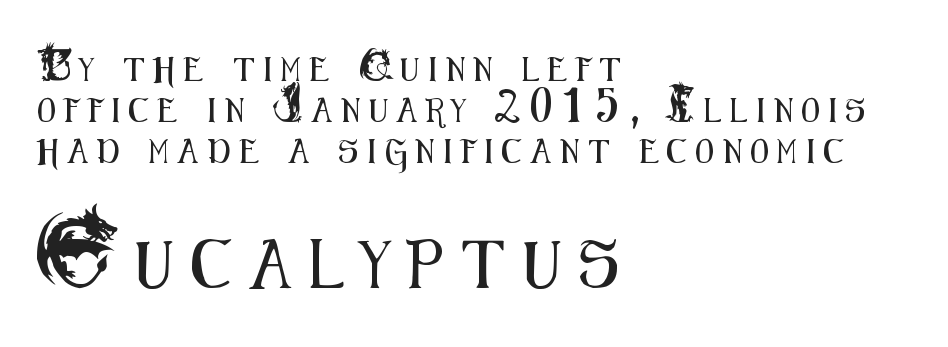
{"serif": "no", "italic": "no", "width": "condensed", "stroke_contrast": "medium", "x_height": "small", "monospaced": "no", "underline": "no", "align": "left", "line_spacing_ratio": 1.71, "letter_spacing": "wide", "letter_spacing_em": 0.38, "larger_block": "second", "size_ratio": 2.04, "glyph_px": 49}
